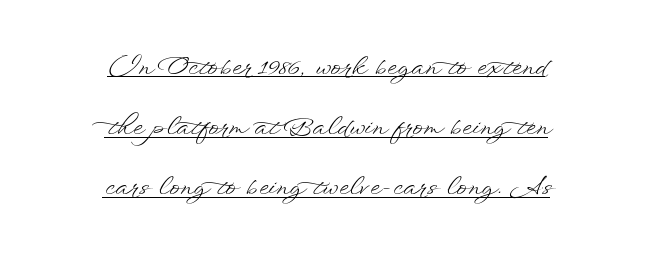
Q: Is the text bold? A: No.
Q: Is the text italic (slanted)? A: Yes.
Q: Is the text underlined? A: Yes.
Q: How is the paragraph aligned? A: Centered.
Q: Is the spacing between letters normal or unusually wide? A: Normal.
Q: Is the spacing between lines tight, normal or loose? A: Loose.
